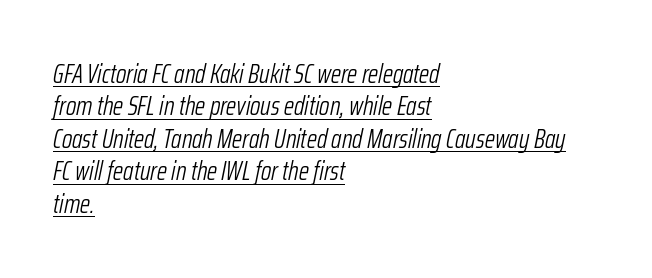
These lines sit exactly where default settings would place them. These lines stack with their left ends in a neat column. Posture: slanted. Default kerning and tracking; the words read as compact shapes.
